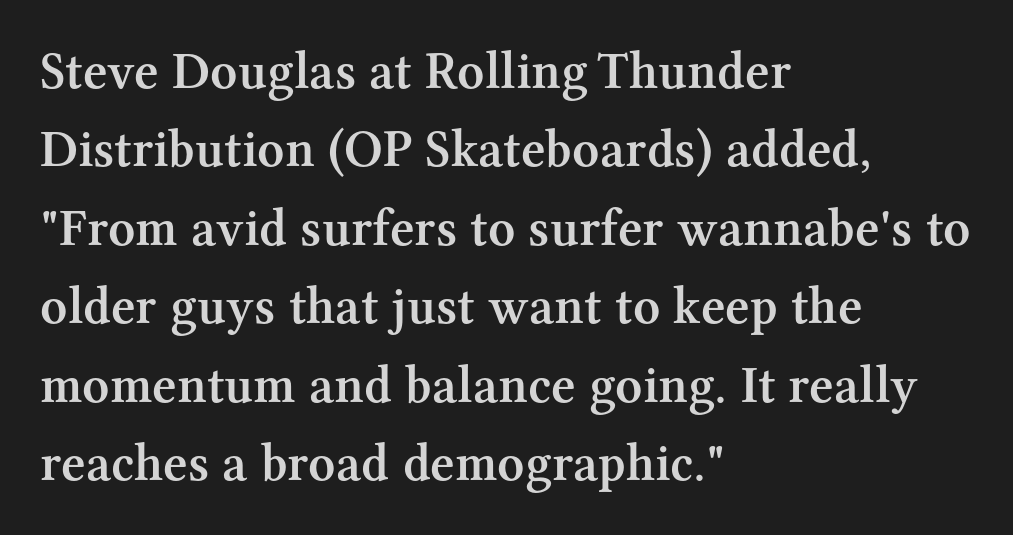
Q: Is the text bold? A: Semi-bold.
Q: Is the text italic (slanted)? A: No, it is upright.
Q: Is the typeface a serif or a sans-serif typeface? A: Serif.
Q: Is the text underlined? A: No.
Q: How is the paragraph aligned? A: Left-aligned.
Q: Is the spacing between letters normal or unusually wide? A: Normal.
Q: Is the spacing between lines tight, normal or loose? A: Normal.
Q: Width (condensed, normal, or wide)? A: Normal.
Q: Stroke contrast? A: Medium.
Q: x-height? A: Medium.
Q: Monospaced? A: No.
